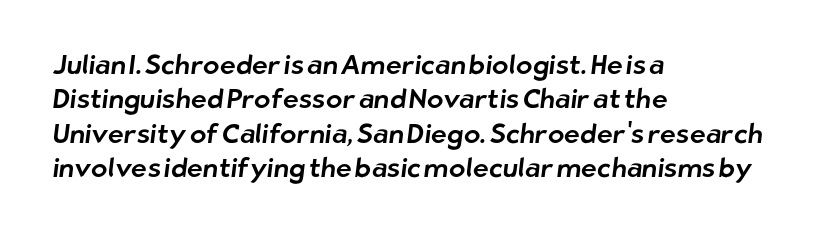
{"underline": "no", "align": "left", "line_spacing": "normal", "line_spacing_ratio": 1.27, "letter_spacing": "normal", "letter_spacing_em": 0.0, "glyph_px": 27}
